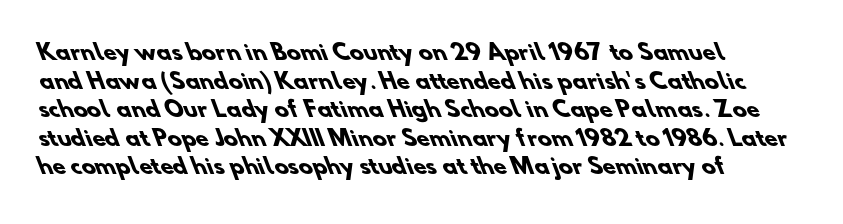
{"bold": "yes", "underline": "no", "line_spacing": "normal", "line_spacing_ratio": 1.36, "letter_spacing": "normal", "letter_spacing_em": 0.0, "glyph_px": 21}
